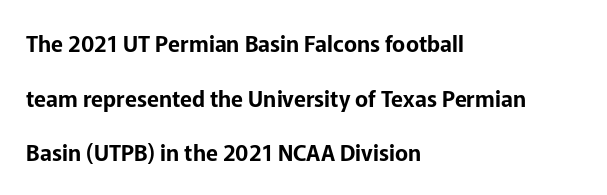
The image shows 22 px text type, upright; set left-aligned, loose line spacing (2.48x), normal letter spacing, not underlined.
